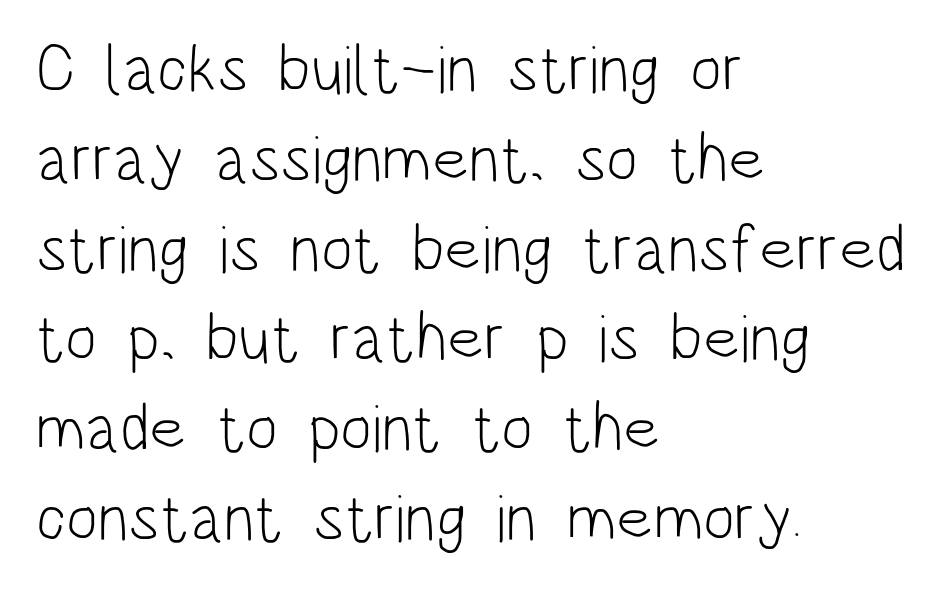
The image shows 67 px light, condensed sans-serif type, upright; set left-aligned, normal line spacing (1.34x), normal letter spacing, not underlined; low stroke contrast and a large x-height.
